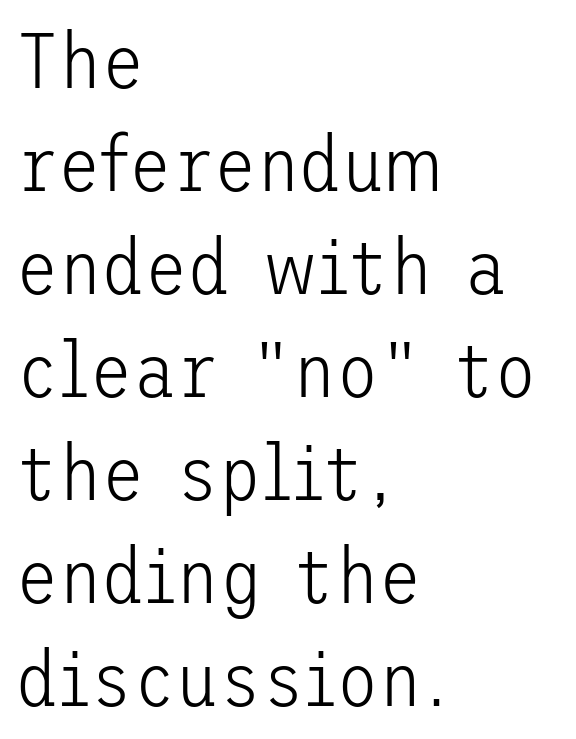
Q: Is the text bold? A: No.
Q: Is the text italic (slanted)? A: No, it is upright.
Q: Is the typeface a serif or a sans-serif typeface? A: Sans-serif.
Q: Is the text underlined? A: No.
Q: How is the paragraph aligned? A: Left-aligned.
Q: Is the spacing between letters normal or unusually wide? A: Normal.
Q: Is the spacing between lines tight, normal or loose? A: Normal.
Q: Width (condensed, normal, or wide)? A: Normal.
Q: Stroke contrast? A: Low.
Q: x-height? A: Medium.
